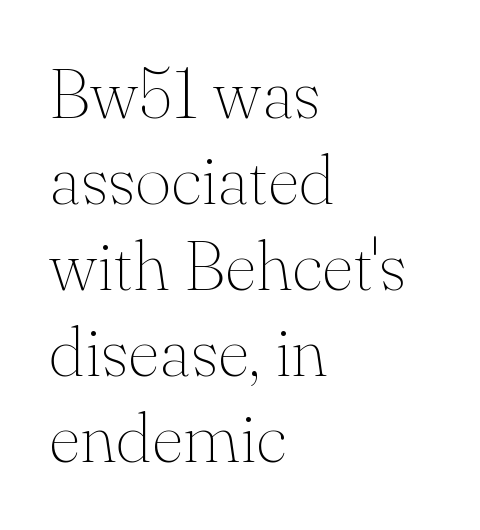
The text block is weighted toward the left margin, trailing off unevenly rightward. Beneath every word, the page is bare. These lines are rendered in a variable-pitch font. Every stem runs plumb, perpendicular to the baseline.
